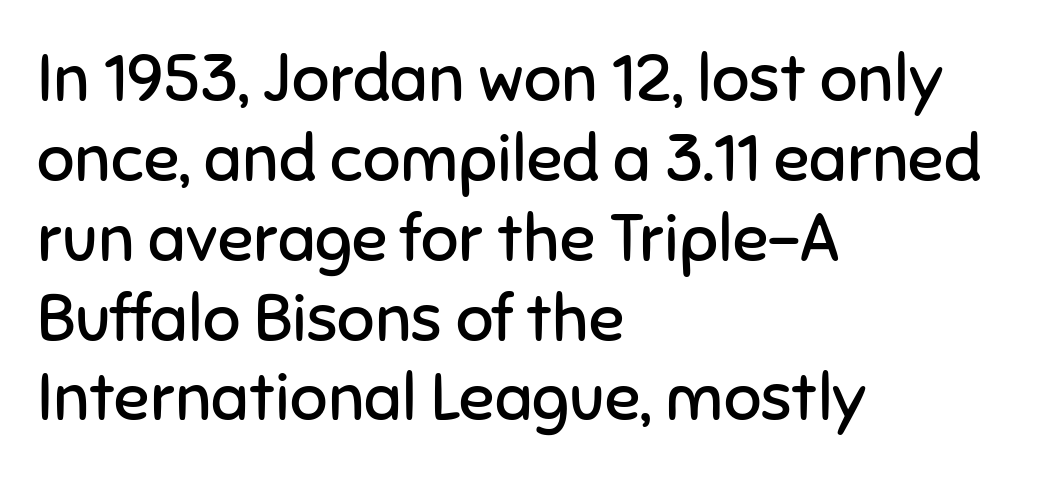
The image shows 66 px regular-weight sans-serif type, upright; set left-aligned, line spacing 1.21x, normal letter spacing, not underlined; low stroke contrast and a medium x-height.
